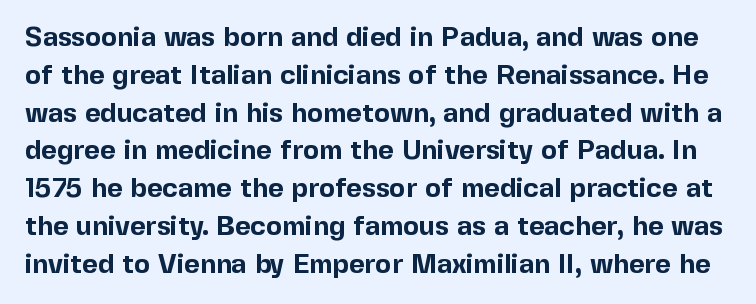
Q: Is the text bold? A: Yes.
Q: Is the text italic (slanted)? A: No, it is upright.
Q: Is the text underlined? A: No.
Q: Is the spacing between letters normal or unusually wide? A: Normal.
Q: Is the spacing between lines tight, normal or loose? A: Normal.
